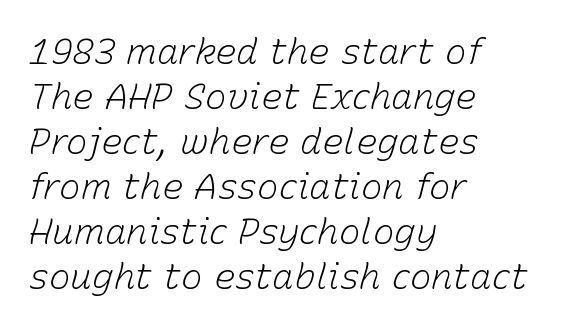
Note the varied advance widths — an 'i' is clearly narrower than an 'm'. The rendering uses a moderate line-height, typical for paragraphs. Glyph-to-glyph distance matches everyday printed text. Alignment: flush left. The letters are slanted; this is an italic face.
